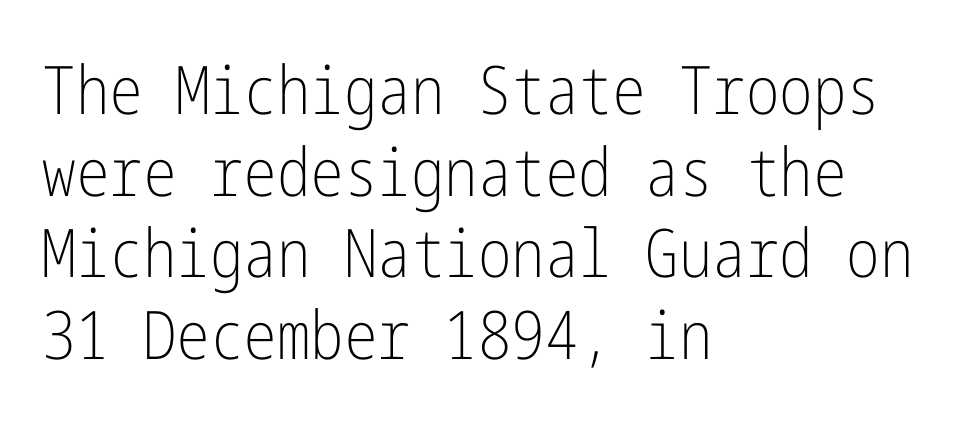
The image shows 67 px light, condensed sans-serif type, upright; set left-aligned, line spacing 1.22x, normal letter spacing, not underlined; low stroke contrast and a medium x-height.
